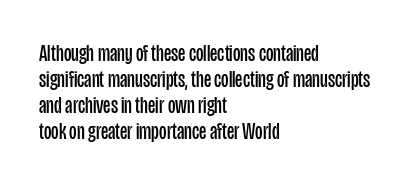
In terms of letterspacing, this is plain default setting. No heavy texture on the line: the type isn't bold. No word sits above an underline. If you drew a line through each stem, it would be perfectly vertical. These lines are set flush left with a ragged right edge. Cramped leading.
